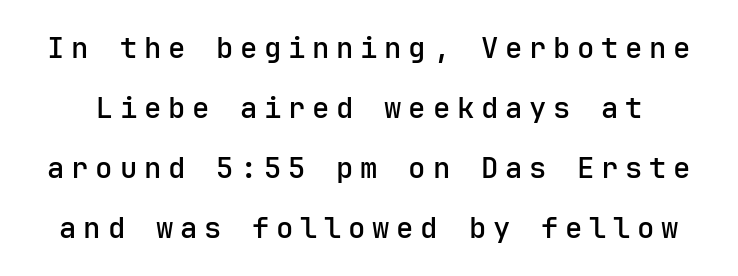
Q: Is the text italic (slanted)? A: No, it is upright.
Q: Is the typeface a serif or a sans-serif typeface? A: Sans-serif.
Q: Is the text underlined? A: No.
Q: Is the spacing between letters normal or unusually wide? A: Unusually wide.
Q: Is the spacing between lines tight, normal or loose? A: Loose.
Q: Width (condensed, normal, or wide)? A: Normal.
Q: Stroke contrast? A: Low.
Q: x-height? A: Medium.
Q: Monospaced? A: Yes.
